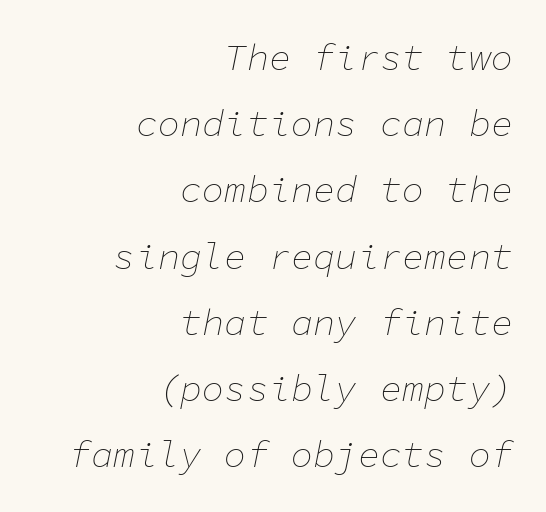
{"italic": "yes", "lean": "right", "slant_degrees": 11, "bold": "no", "weight": "thin", "width": "normal", "stroke_contrast": "low", "x_height": "medium", "monospaced": "yes", "underline": "no", "align": "right", "line_spacing_ratio": 1.79, "letter_spacing": "normal", "letter_spacing_em": 0.0, "glyph_px": 37}
